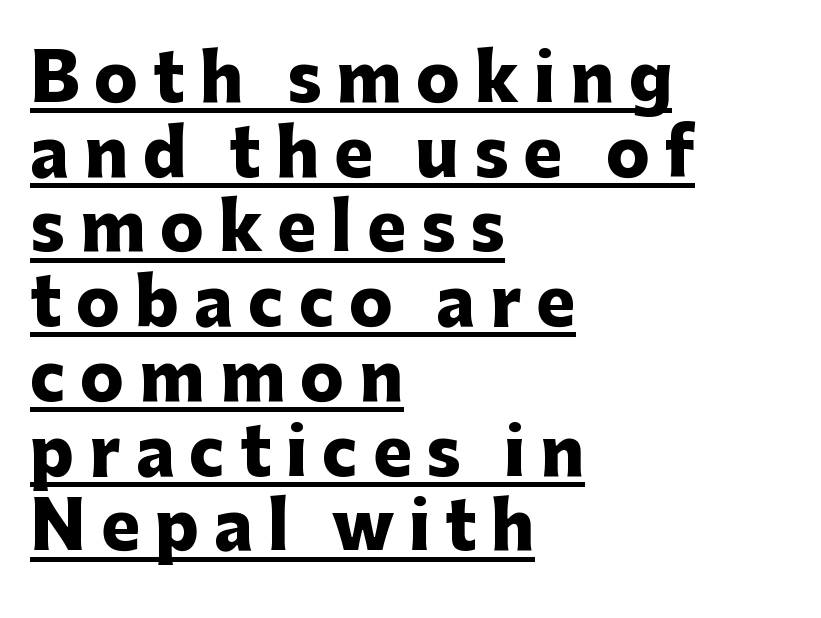
The image shows 65 px heavy sans-serif type, upright; set left-aligned, tight line spacing (1.15x), unusually wide letter spacing (+0.23 em), underlined; low stroke contrast and a medium x-height.
